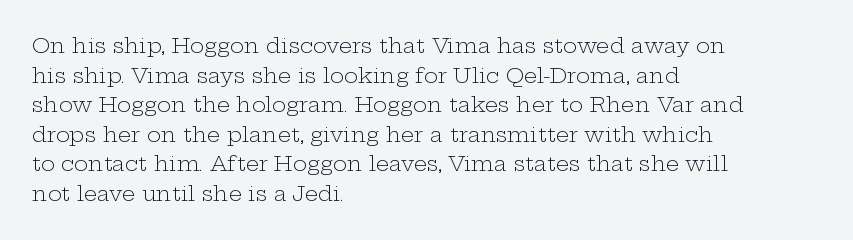
The image shows 21 px text type, upright; set left-aligned, normal line spacing (1.41x), normal letter spacing, not underlined.
